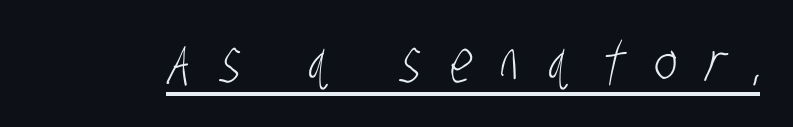
Q: Is the text bold? A: No.
Q: Is the typeface a serif or a sans-serif typeface? A: Sans-serif.
Q: Is the text underlined? A: Yes.
Q: Is the spacing between letters normal or unusually wide? A: Unusually wide.
Q: Width (condensed, normal, or wide)? A: Condensed.
Q: Stroke contrast? A: Low.
Q: x-height? A: Large.
Q: Monospaced? A: No.
